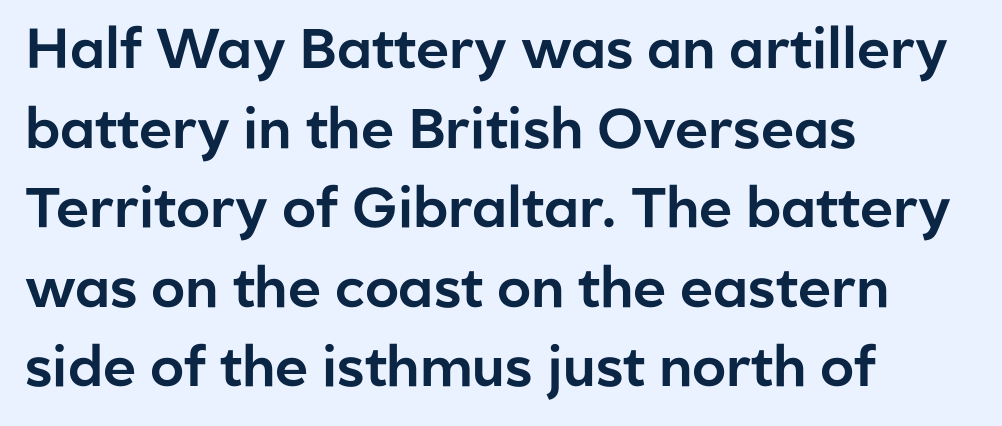
Italic? Not at all — the glyphs are vertical. Short and long lines alike share a common starting point at left. The horizontal fit of the characters is conventional and even. The rendering uses a moderate line-height, typical for paragraphs. The string is rendered with underlining switched off.
